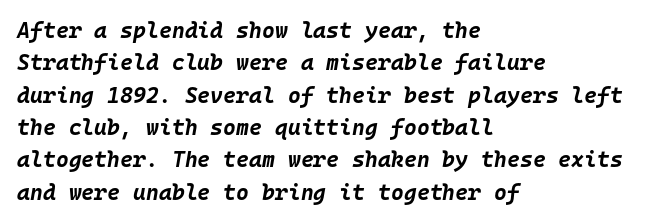
{"italic": "yes", "lean": "right", "slant_degrees": 10, "bold": "yes", "underline": "no", "align": "left", "line_spacing": "normal", "line_spacing_ratio": 1.47, "letter_spacing": "normal", "letter_spacing_em": 0.0, "glyph_px": 22}
